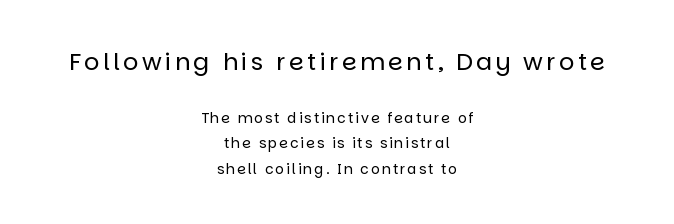
Notice how the stems are strictly vertical — no italics here. Just letters on the line, the space beneath them empty. Where is the straight margin? There isn't one; the lines are centered. The earlier block is typeset at a bigger size than the later block. The weight tops out at a normal text grade.
